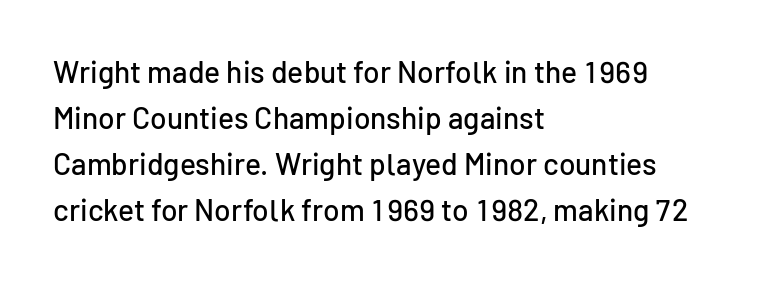
{"serif": "no", "italic": "no", "width": "normal", "stroke_contrast": "low", "x_height": "medium", "monospaced": "no", "underline": "no", "align": "left", "line_spacing": "normal", "line_spacing_ratio": 1.53, "letter_spacing": "normal", "letter_spacing_em": 0.0, "glyph_px": 30}
